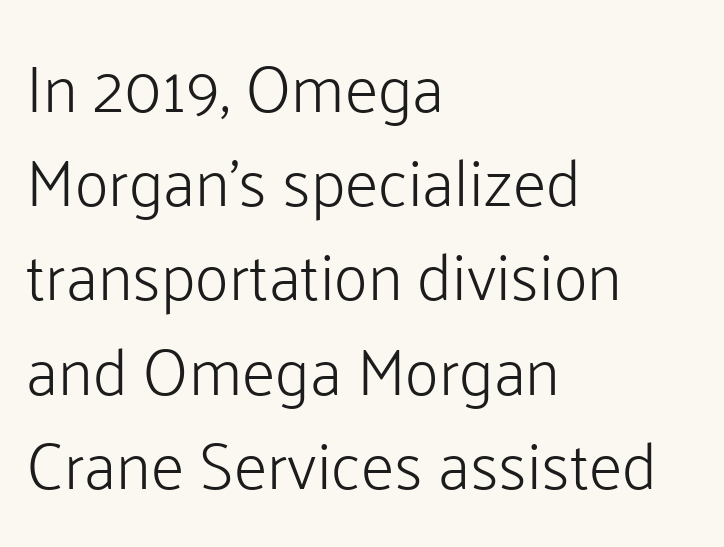
Q: Is the text bold? A: No.
Q: Is the text italic (slanted)? A: No, it is upright.
Q: Is the typeface a serif or a sans-serif typeface? A: Sans-serif.
Q: Is the text underlined? A: No.
Q: How is the paragraph aligned? A: Left-aligned.
Q: Is the spacing between letters normal or unusually wide? A: Normal.
Q: Is the spacing between lines tight, normal or loose? A: Normal.
Q: Width (condensed, normal, or wide)? A: Normal.
Q: Stroke contrast? A: Low.
Q: x-height? A: Medium.
Q: Monospaced? A: No.
